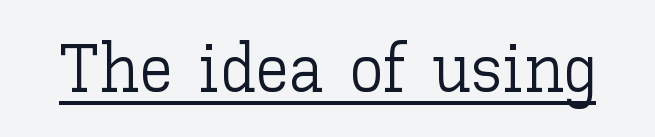
{"italic": "no", "bold": "no", "weight": "light", "width": "normal", "stroke_contrast": "low", "x_height": "medium", "monospaced": "no", "underline": "yes", "letter_spacing": "normal", "letter_spacing_em": 0.0, "glyph_px": 68}
